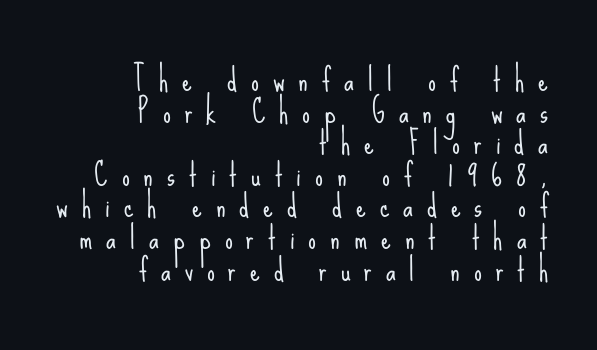
Q: Is the text bold? A: No.
Q: Is the text italic (slanted)? A: No, it is upright.
Q: Is the typeface a serif or a sans-serif typeface? A: Sans-serif.
Q: Is the text underlined? A: No.
Q: How is the paragraph aligned? A: Right-aligned.
Q: Is the spacing between letters normal or unusually wide? A: Unusually wide.
Q: Is the spacing between lines tight, normal or loose? A: Tight.
Q: Width (condensed, normal, or wide)? A: Condensed.
Q: Stroke contrast? A: Low.
Q: x-height? A: Small.
Q: Monospaced? A: No.
